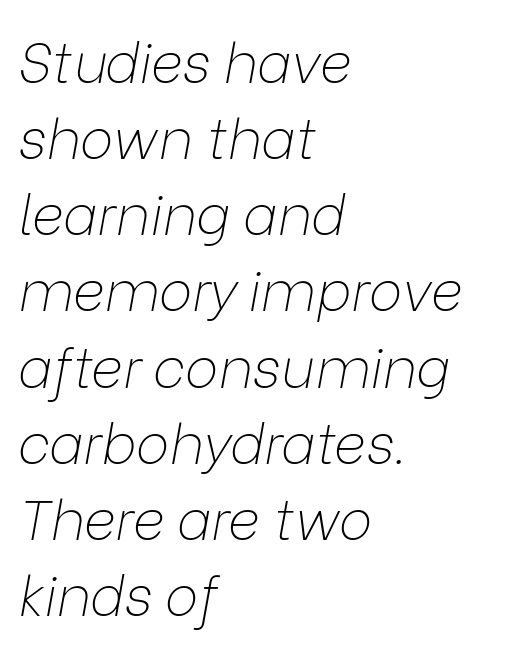
{"italic": "yes", "lean": "right", "slant_degrees": 9, "bold": "no", "weight": "thin", "width": "normal", "stroke_contrast": "low", "x_height": "medium", "monospaced": "no", "underline": "no", "align": "left", "line_spacing": "normal", "line_spacing_ratio": 1.36, "letter_spacing": "normal", "letter_spacing_em": 0.0, "glyph_px": 56}
